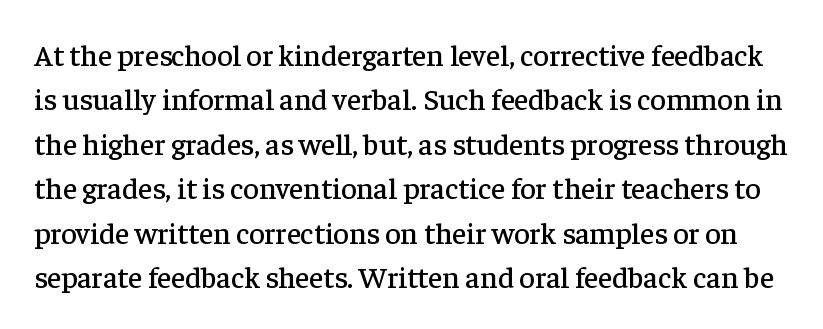
Q: Is the text italic (slanted)? A: No, it is upright.
Q: Is the typeface a serif or a sans-serif typeface? A: Serif.
Q: Is the text underlined? A: No.
Q: Is the spacing between letters normal or unusually wide? A: Normal.
Q: Is the spacing between lines tight, normal or loose? A: Normal.
Q: Width (condensed, normal, or wide)? A: Normal.
Q: Stroke contrast? A: Low.
Q: x-height? A: Medium.
Q: Monospaced? A: No.
